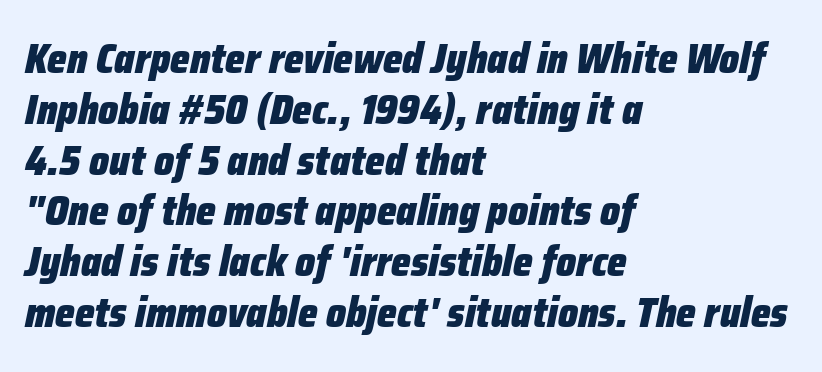
{"italic": "yes", "lean": "right", "slant_degrees": 12, "bold": "yes", "weight": "heavy", "width": "condensed", "stroke_contrast": "low", "x_height": "medium", "monospaced": "no", "underline": "no", "align": "left", "line_spacing_ratio": 1.21, "letter_spacing": "normal", "letter_spacing_em": 0.0, "glyph_px": 42}
